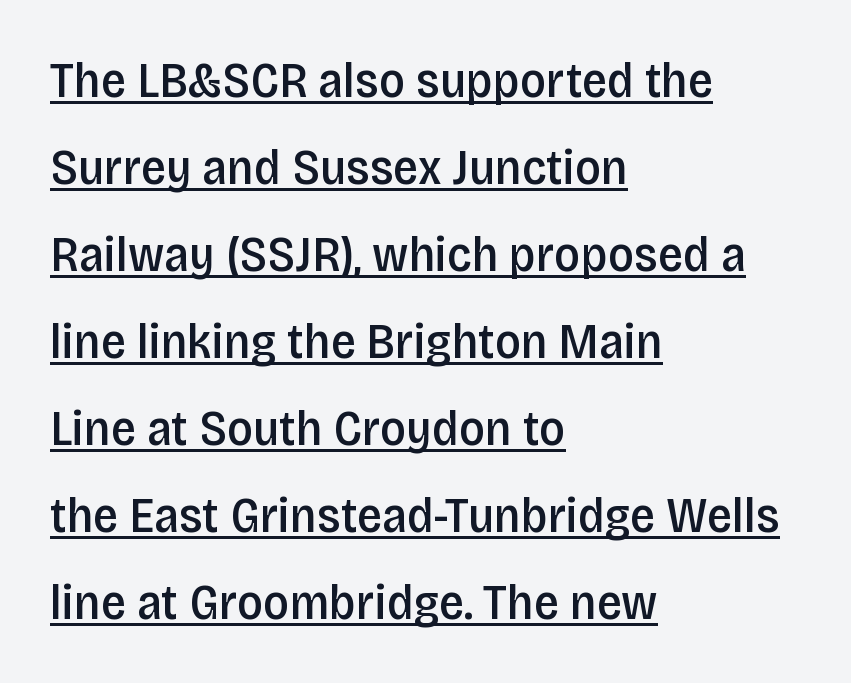
{"serif": "no", "italic": "no", "bold": "semi", "weight": "semibold", "width": "condensed", "stroke_contrast": "low", "x_height": "large", "monospaced": "no", "underline": "yes", "align": "left", "line_spacing_ratio": 1.74, "letter_spacing": "normal", "letter_spacing_em": 0.0, "glyph_px": 50}
